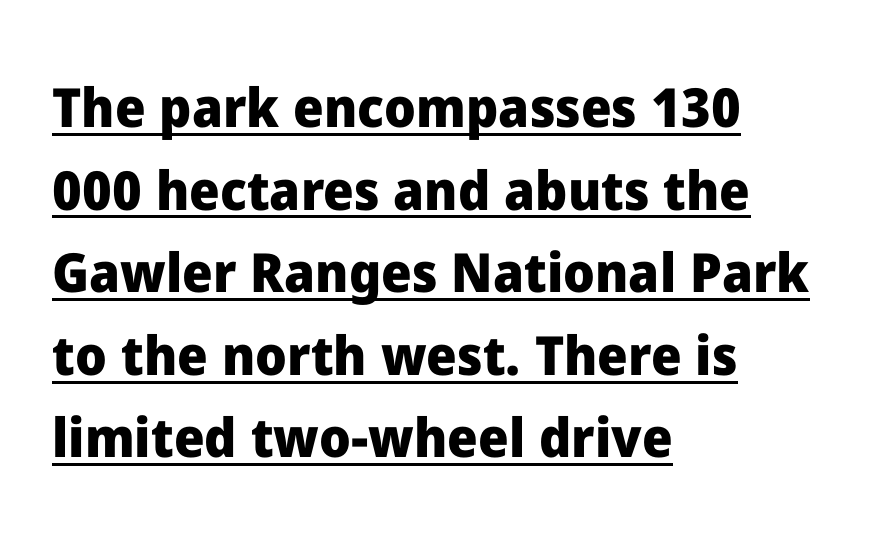
Look at the tracking — it's just the regular setting, nothing added. When letters stand straight like this, we call the style roman or upright. Notice how the passage keeps a crisp vertical edge on the left only. Proportional: the letters do not fall into vertical columns.
